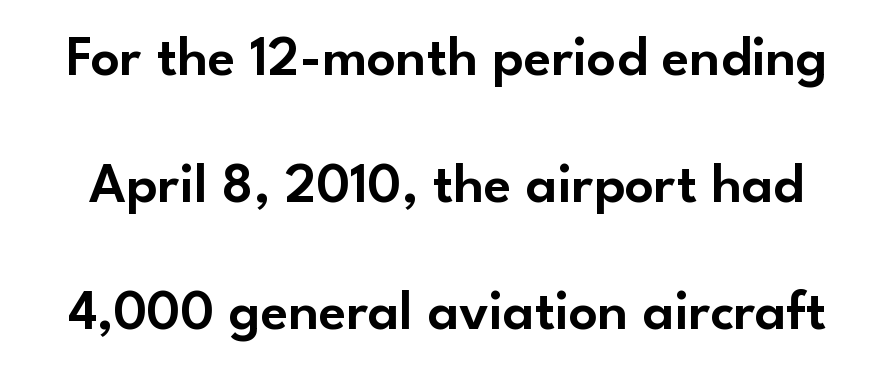
Q: Is the text italic (slanted)? A: No, it is upright.
Q: Is the typeface a serif or a sans-serif typeface? A: Sans-serif.
Q: Is the text underlined? A: No.
Q: Is the spacing between letters normal or unusually wide? A: Normal.
Q: Is the spacing between lines tight, normal or loose? A: Loose.
Q: Width (condensed, normal, or wide)? A: Normal.
Q: Stroke contrast? A: Low.
Q: x-height? A: Small.
Q: Monospaced? A: No.
